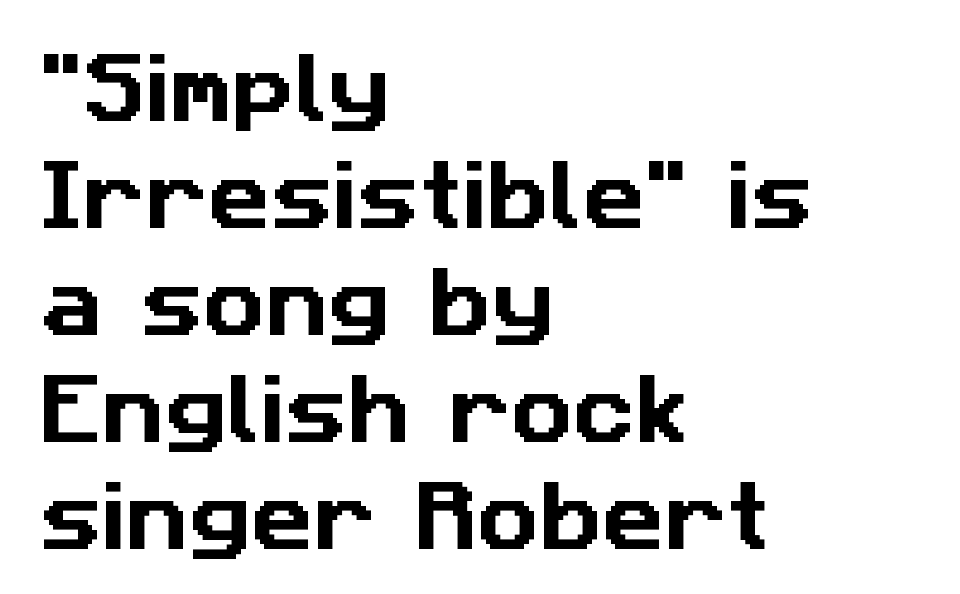
The type family on display is of the sans-serif kind. The foot of each line stays bare and open. Notice how the passage keeps a crisp vertical edge on the left only. These lines are rendered in a variable-pitch font. The letterforms sit shoulder to shoulder at normal distance. Reading down the column, the eye jumps a familiar distance to each next line.
